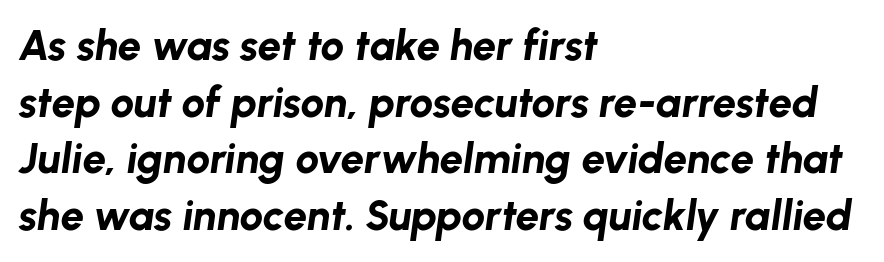
The image shows 42 px bold type, italic (leaning right); set left-aligned, normal line spacing (1.35x), normal letter spacing, not underlined; low stroke contrast and a medium x-height.
